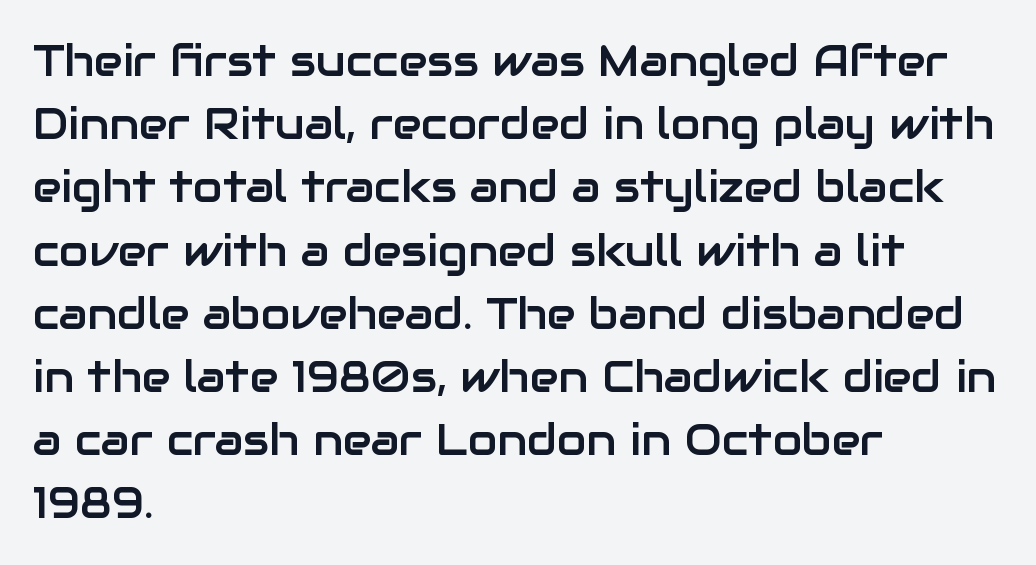
Character widths vary here, with narrow letters taking less room than wide ones. Just letters on the line, the space beneath them empty. Teacher's note: observe the even left margin — that is flush-left alignment. Type style note: lacks serifs. How would I describe the line gaps? Plain and ordinary.
